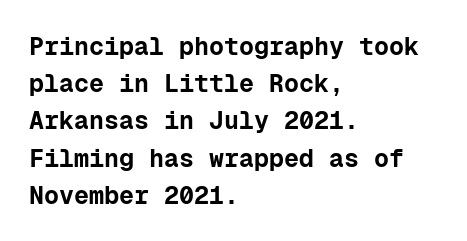
The image shows 25 px bold type, upright; set left-aligned, normal line spacing (1.49x), normal letter spacing, not underlined.
